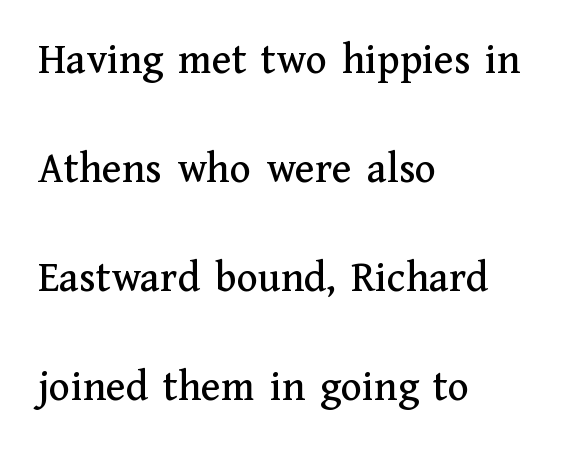
The image shows 44 px serif type, upright; set left-aligned, loose line spacing (2.48x), normal letter spacing, not underlined; medium stroke contrast and a medium x-height.
